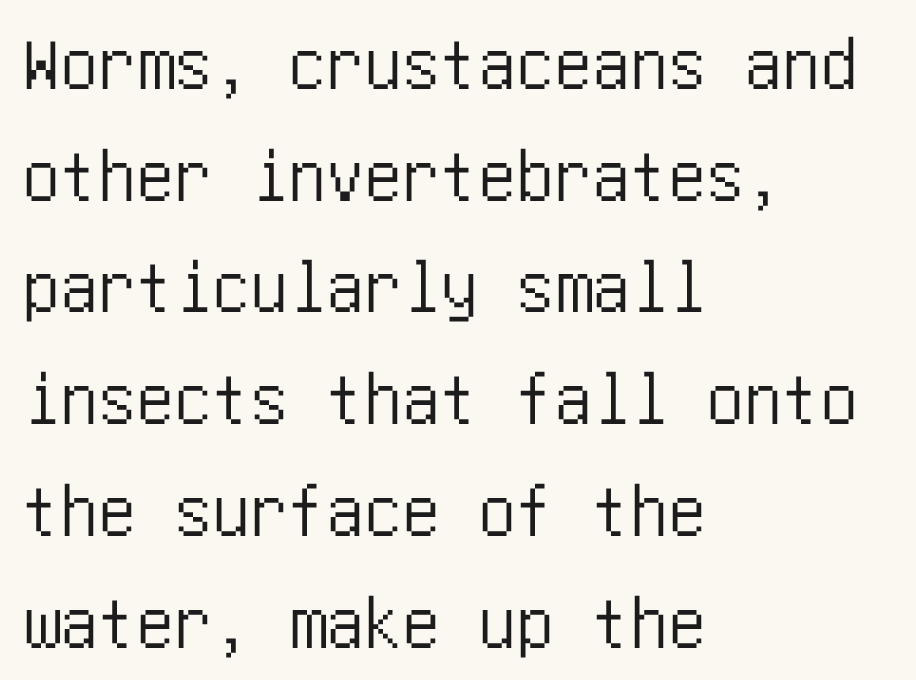
The rendering anchors every line to the left-hand side. The horizontal fit of the characters is conventional and even. The glyphs in this specimen are sans serif. Descenders are the only things crossing below the line.
